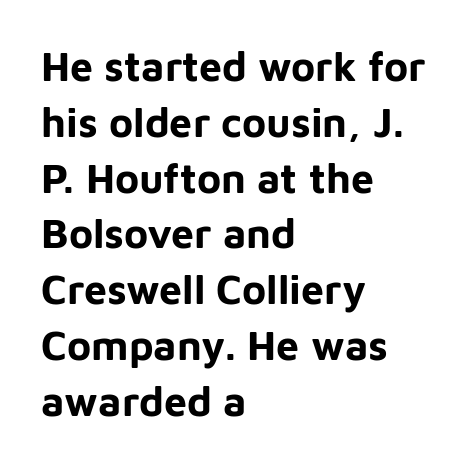
The image shows 41 px bold sans-serif type, upright; set left-aligned, normal line spacing (1.36x), normal letter spacing, not underlined; low stroke contrast and a medium x-height.
